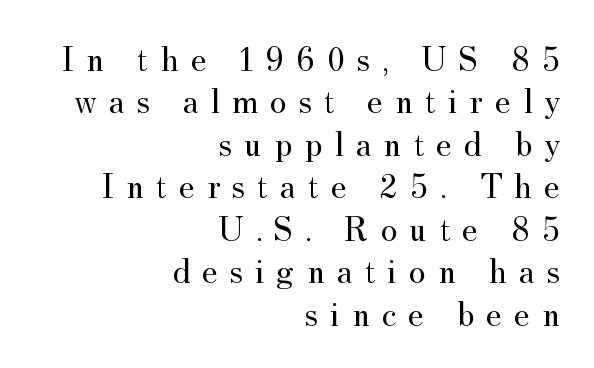
The image shows 36 px regular-weight serif type, upright; set right-aligned, line spacing 1.18x, unusually wide letter spacing (+0.33 em), not underlined; medium stroke contrast and a small x-height.
